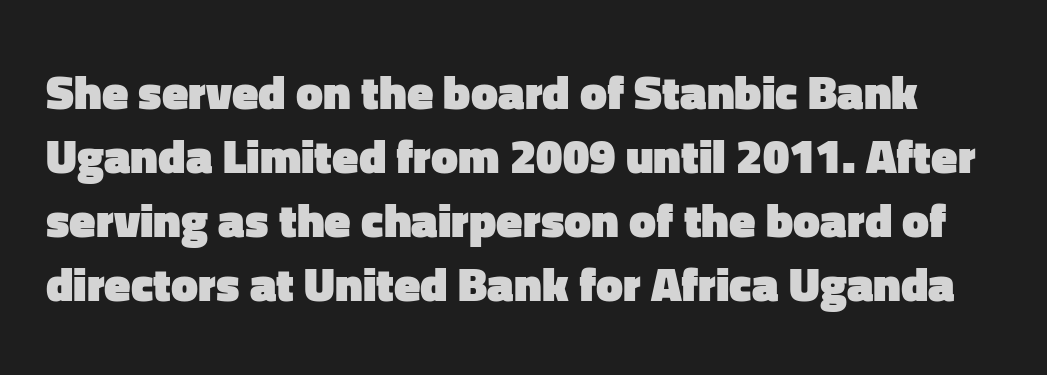
No extra tracking has been applied to these lines. Note: no serifs on the glyphs. Is this a fixed-width face? No — the glyphs have proportional, varying widths. The sample has been set heavy, in full bold. Notice how descenders clear the ascenders below comfortably — that's standard leading. These lines were composed using upright roman letters.
